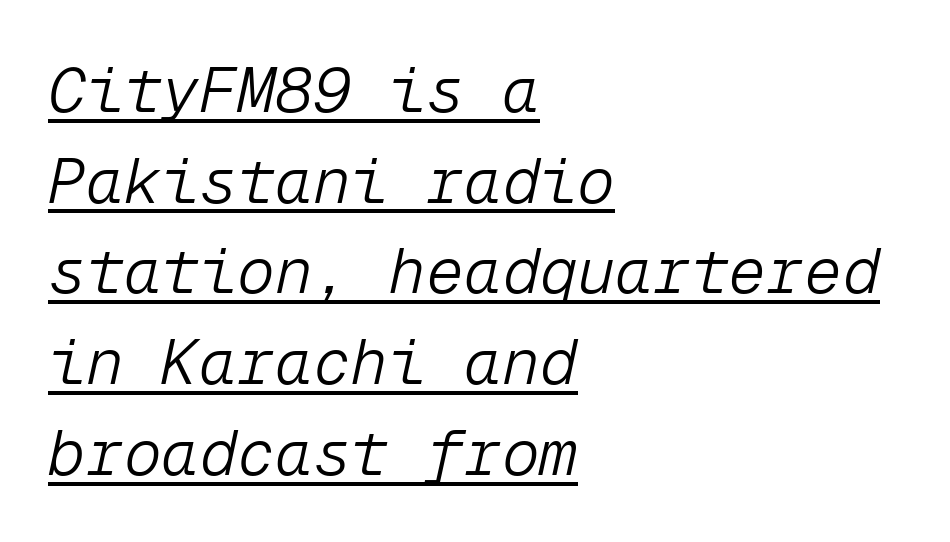
{"italic": "yes", "lean": "right", "slant_degrees": 12, "bold": "no", "weight": "light", "width": "normal", "stroke_contrast": "low", "x_height": "medium", "monospaced": "yes", "underline": "yes", "align": "left", "line_spacing": "normal", "line_spacing_ratio": 1.44, "letter_spacing": "normal", "letter_spacing_em": 0.0, "glyph_px": 63}
